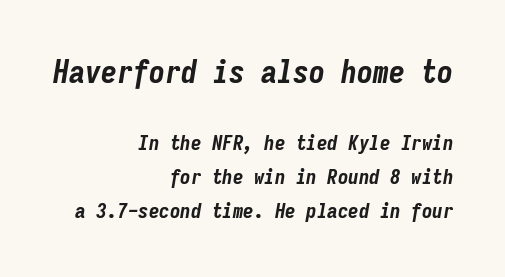
Q: Is the text bold? A: Yes.
Q: Is the text italic (slanted)? A: Yes, it leans right by about 9 degrees.
Q: Is the text underlined? A: No.
Q: How is the paragraph aligned? A: Right-aligned.
Q: Is the spacing between letters normal or unusually wide? A: Normal.
Q: Is the spacing between lines tight, normal or loose? A: Normal.
Q: Which block of text is set in a larger size, the first (top) or the second (bottom)? A: The first (top) one.
Q: Width (condensed, normal, or wide)? A: Condensed.
Q: Stroke contrast? A: Low.
Q: x-height? A: Medium.
Q: Monospaced? A: Yes.
